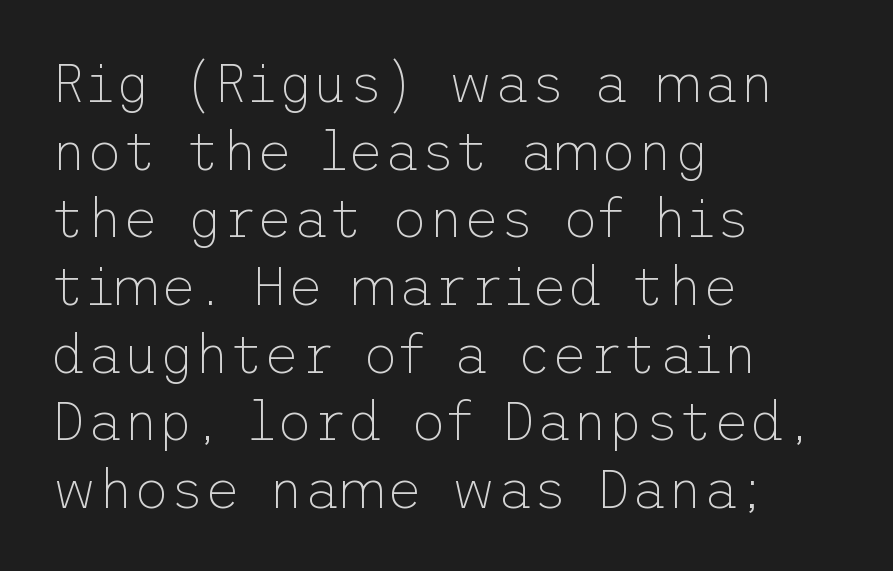
The image shows 55 px thin sans-serif type, upright; set left-aligned, line spacing 1.23x, normal letter spacing, not underlined; low stroke contrast and a medium x-height.
